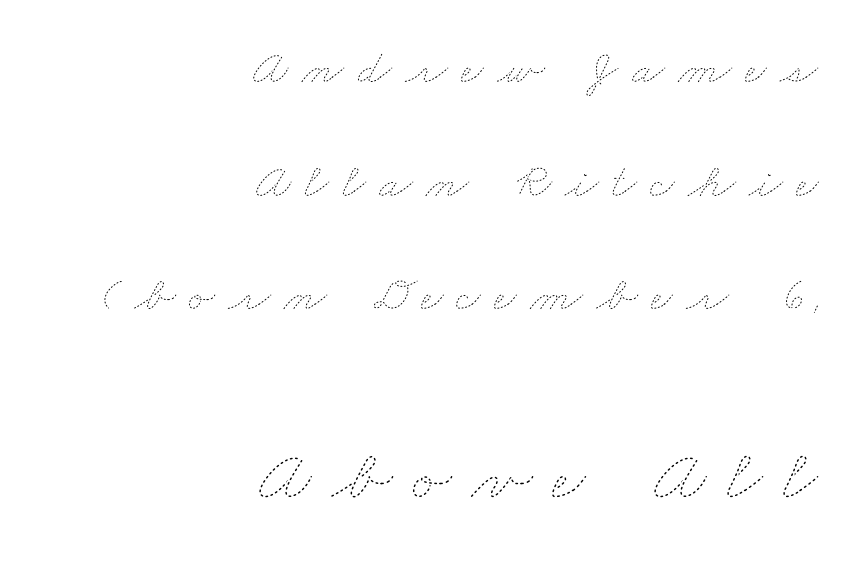
Q: Is the text bold? A: No.
Q: Is the text underlined? A: No.
Q: How is the paragraph aligned? A: Right-aligned.
Q: Is the spacing between letters normal or unusually wide? A: Unusually wide.
Q: Is the spacing between lines tight, normal or loose? A: Loose.
Q: Which block of text is set in a larger size, the first (top) or the second (bottom)? A: The second (bottom) one.
Q: Width (condensed, normal, or wide)? A: Wide.
Q: Stroke contrast? A: Low.
Q: x-height? A: Small.
Q: Monospaced? A: No.
